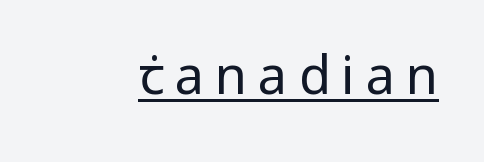
The image shows 52 px regular-weight sans-serif type, upright; set unusually wide letter spacing (+0.21 em), underlined; low stroke contrast and a medium x-height.
